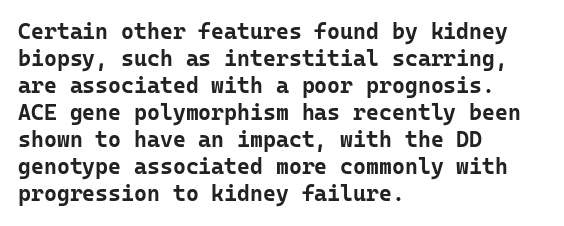
{"italic": "no", "bold": "yes", "underline": "no", "align": "left", "line_spacing_ratio": 1.23, "letter_spacing": "normal", "letter_spacing_em": 0.0, "glyph_px": 22}
